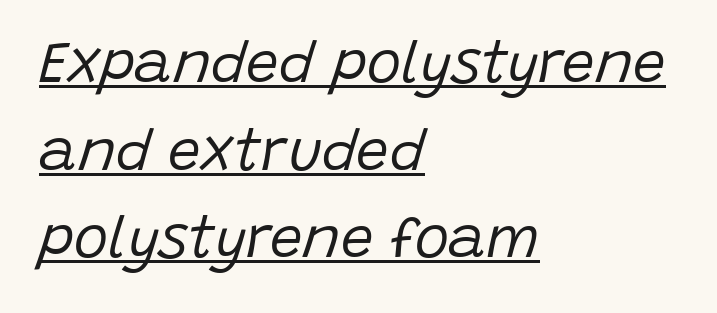
The image shows 58 px regular-weight type, italic (leaning right); set left-aligned, normal line spacing (1.51x), normal letter spacing, underlined; low stroke contrast and a large x-height.
